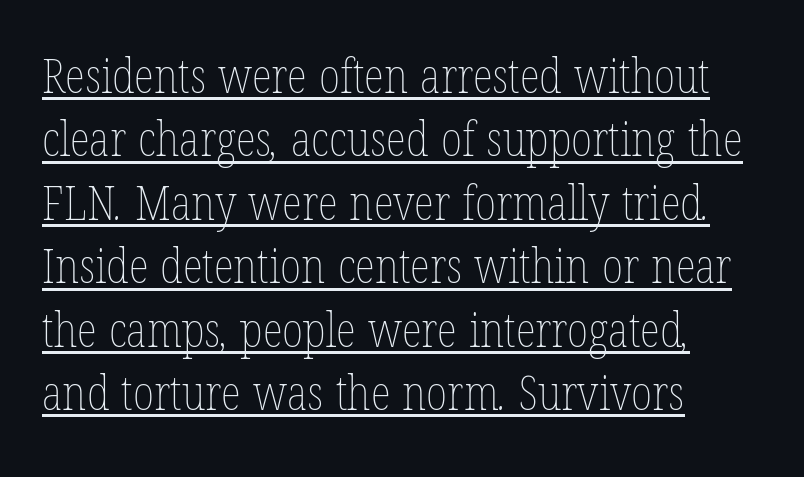
The image shows 47 px thin, condensed type; set left-aligned, normal line spacing (1.35x), normal letter spacing, underlined; low stroke contrast and a medium x-height.
